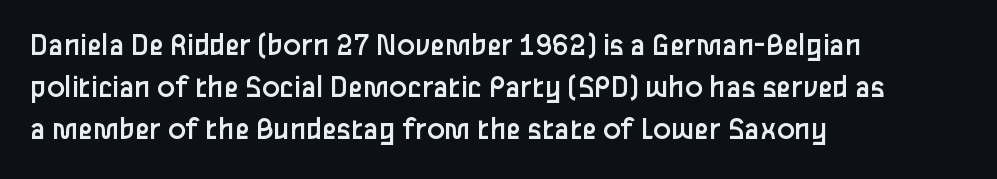
{"serif": "no", "italic": "no", "bold": "no", "weight": "regular", "width": "normal", "stroke_contrast": "low", "x_height": "medium", "monospaced": "no", "underline": "no", "align": "left", "line_spacing": "normal", "line_spacing_ratio": 1.28, "letter_spacing": "normal", "letter_spacing_em": 0.0, "glyph_px": 33}
